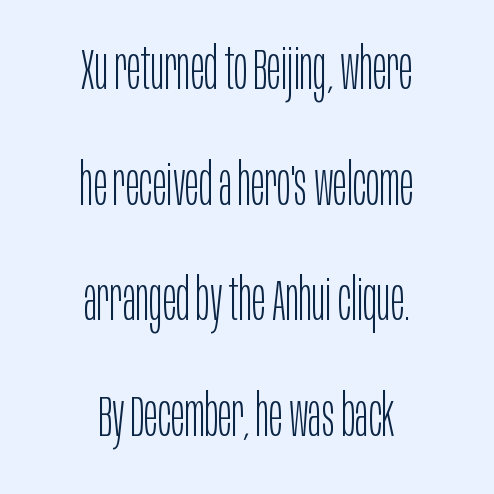
Q: Is the text bold? A: No.
Q: Is the text italic (slanted)? A: No, it is upright.
Q: Is the typeface a serif or a sans-serif typeface? A: Sans-serif.
Q: Is the text underlined? A: No.
Q: How is the paragraph aligned? A: Centered.
Q: Is the spacing between letters normal or unusually wide? A: Normal.
Q: Is the spacing between lines tight, normal or loose? A: Loose.
Q: Width (condensed, normal, or wide)? A: Condensed.
Q: Stroke contrast? A: Low.
Q: x-height? A: Large.
Q: Monospaced? A: No.
